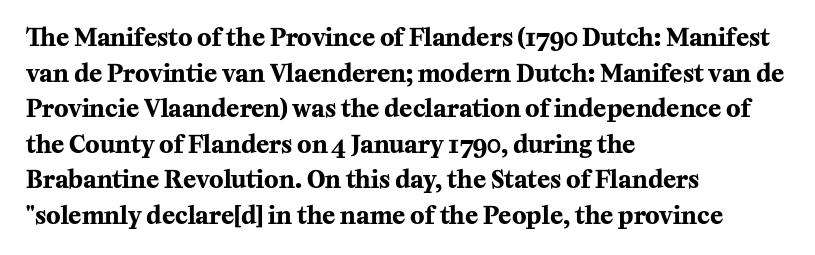
Q: Is the text bold? A: Yes.
Q: Is the text italic (slanted)? A: No, it is upright.
Q: Is the text underlined? A: No.
Q: How is the paragraph aligned? A: Left-aligned.
Q: Is the spacing between letters normal or unusually wide? A: Normal.
Q: Is the spacing between lines tight, normal or loose? A: Normal.
